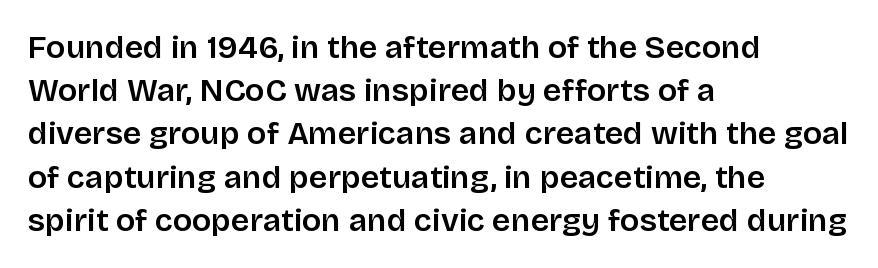
The image shows 32 px sans-serif type, upright; set left-aligned, normal line spacing (1.35x), normal letter spacing, not underlined; low stroke contrast and a large x-height.
